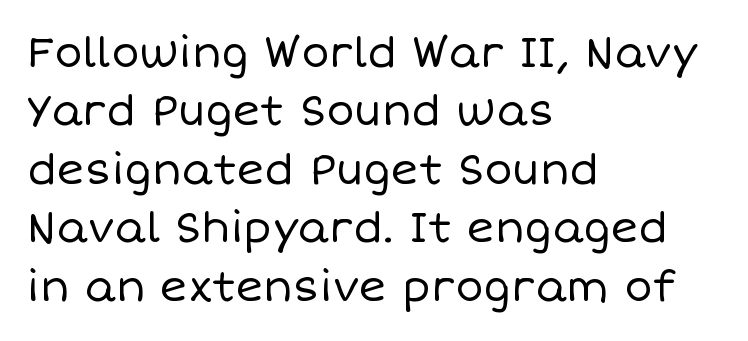
The image shows 42 px regular-weight type, upright; set left-aligned, normal line spacing (1.39x), normal letter spacing, not underlined; low stroke contrast and a large x-height.
